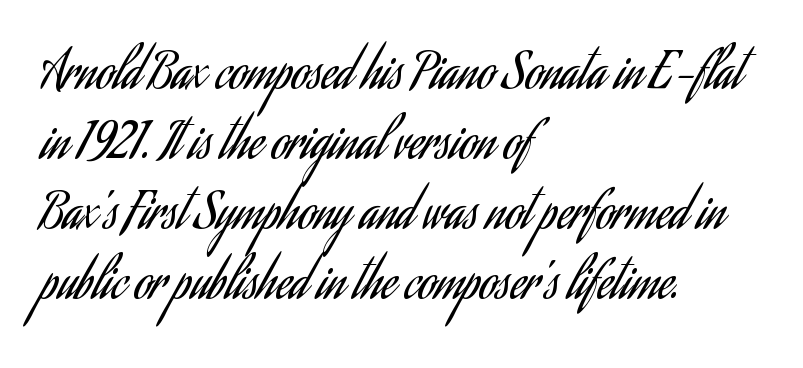
Q: Is the text bold? A: No.
Q: Is the text italic (slanted)? A: Yes.
Q: Is the typeface a serif or a sans-serif typeface? A: Sans-serif.
Q: Is the text underlined? A: No.
Q: How is the paragraph aligned? A: Left-aligned.
Q: Is the spacing between letters normal or unusually wide? A: Normal.
Q: Is the spacing between lines tight, normal or loose? A: Normal.
Q: Width (condensed, normal, or wide)? A: Condensed.
Q: Stroke contrast? A: Low.
Q: x-height? A: Small.
Q: Monospaced? A: No.
